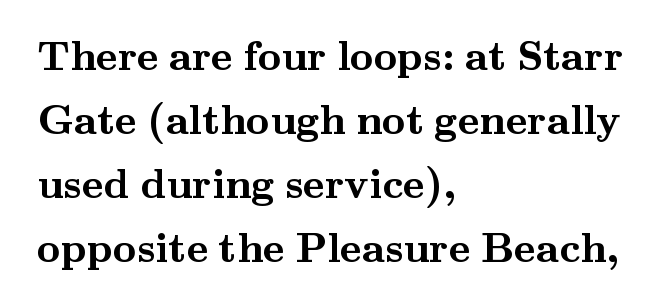
{"serif": "yes", "italic": "no", "bold": "yes", "weight": "semibold", "width": "wide", "stroke_contrast": "medium", "x_height": "small", "monospaced": "no", "underline": "no", "align": "left", "line_spacing": "normal", "line_spacing_ratio": 1.56, "letter_spacing": "normal", "letter_spacing_em": 0.0, "glyph_px": 41}
